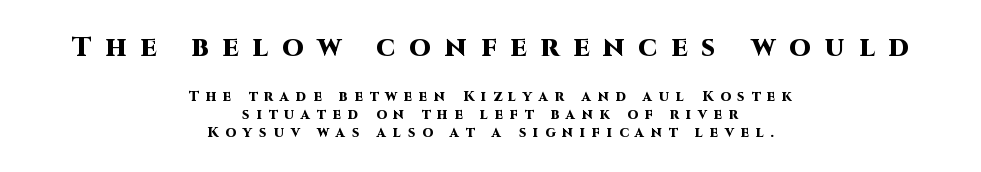
The image shows 28 px heavy sans-serif type, upright; set centered, normal line spacing (1.3x), unusually wide letter spacing (+0.5 em), not underlined; the first (top) block is 2.0x larger; high stroke contrast and a large x-height.
